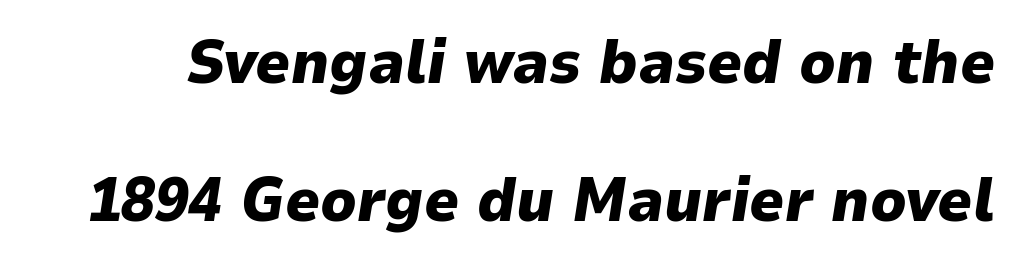
{"italic": "yes", "lean": "right", "slant_degrees": 9, "bold": "yes", "weight": "heavy", "width": "normal", "stroke_contrast": "low", "x_height": "medium", "monospaced": "no", "underline": "no", "line_spacing": "loose", "line_spacing_ratio": 2.27, "letter_spacing": "normal", "letter_spacing_em": 0.0, "glyph_px": 61}
